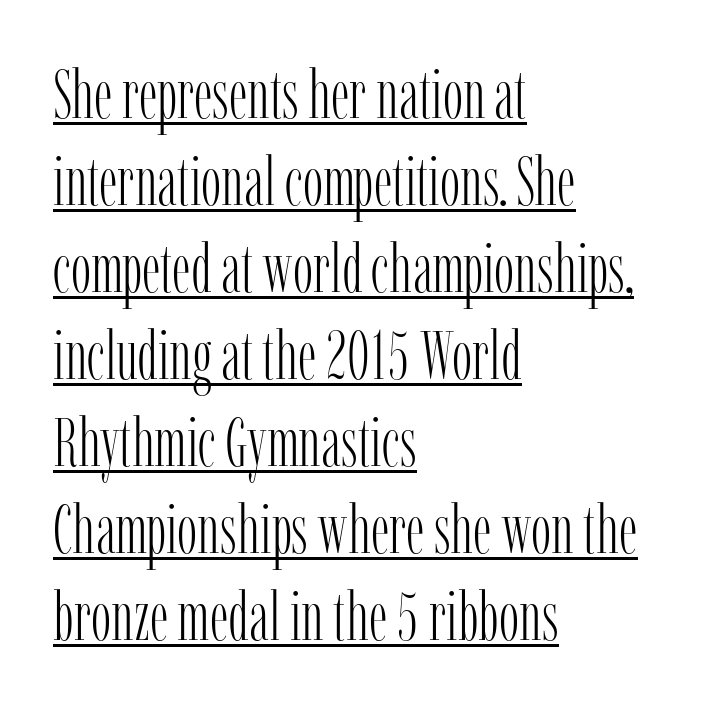
Q: Is the text bold? A: No.
Q: Is the text italic (slanted)? A: No, it is upright.
Q: Is the typeface a serif or a sans-serif typeface? A: Serif.
Q: Is the text underlined? A: Yes.
Q: How is the paragraph aligned? A: Left-aligned.
Q: Is the spacing between letters normal or unusually wide? A: Normal.
Q: Is the spacing between lines tight, normal or loose? A: Normal.
Q: Width (condensed, normal, or wide)? A: Condensed.
Q: Stroke contrast? A: Low.
Q: x-height? A: Medium.
Q: Monospaced? A: No.
